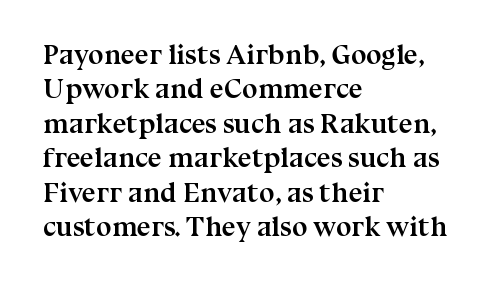
Tall strokes in this sample are plumb rather than angled. The lines are quadded left. The baseline area is clear. Yep, those are serifs on the letters. The rendering uses natural spacing where letterforms have individual widths. Weight: bold.
